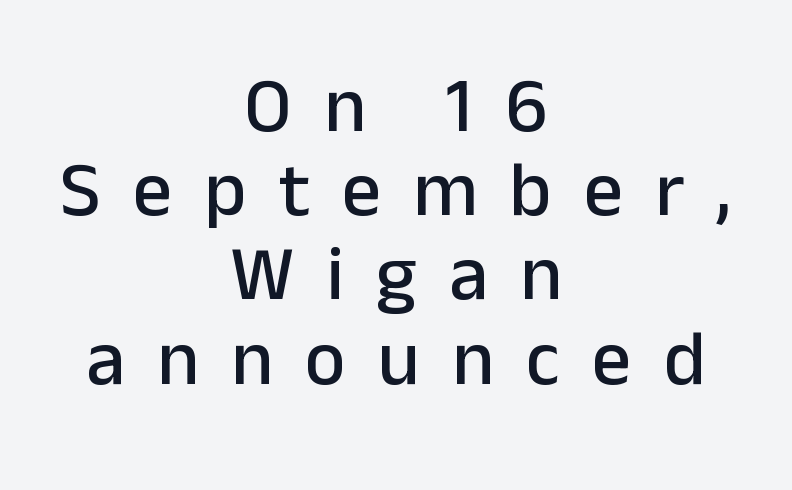
{"serif": "no", "italic": "no", "width": "normal", "stroke_contrast": "low", "x_height": "medium", "monospaced": "no", "underline": "no", "align": "center", "line_spacing": "tight", "line_spacing_ratio": 1.08, "letter_spacing": "wide", "letter_spacing_em": 0.41, "glyph_px": 78}
